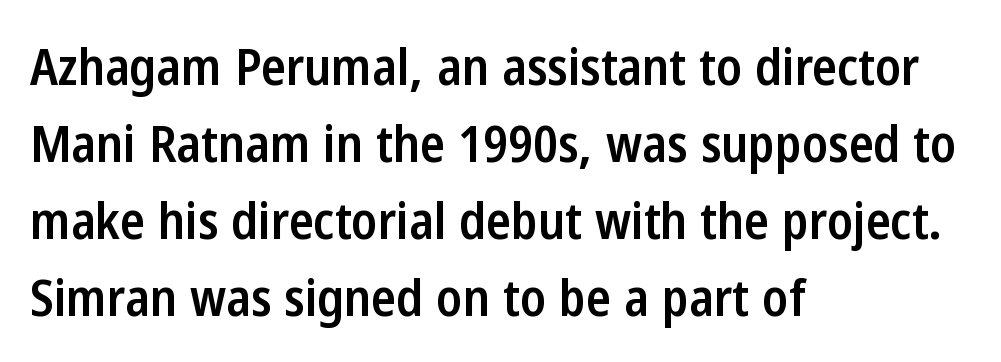
{"serif": "no", "italic": "no", "bold": "semi", "weight": "semibold", "width": "condensed", "stroke_contrast": "low", "x_height": "medium", "monospaced": "no", "underline": "no", "align": "left", "line_spacing": "normal", "line_spacing_ratio": 1.51, "letter_spacing": "normal", "letter_spacing_em": 0.0, "glyph_px": 51}
